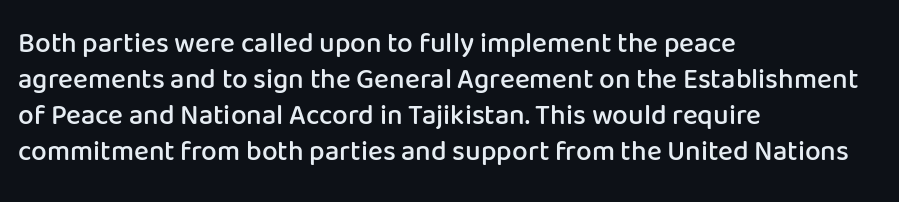
Q: Is the text bold? A: Semi-bold.
Q: Is the text italic (slanted)? A: No, it is upright.
Q: Is the typeface a serif or a sans-serif typeface? A: Sans-serif.
Q: Is the text underlined? A: No.
Q: How is the paragraph aligned? A: Left-aligned.
Q: Is the spacing between letters normal or unusually wide? A: Normal.
Q: Is the spacing between lines tight, normal or loose? A: Normal.
Q: Width (condensed, normal, or wide)? A: Normal.
Q: Stroke contrast? A: Low.
Q: x-height? A: Medium.
Q: Monospaced? A: No.
